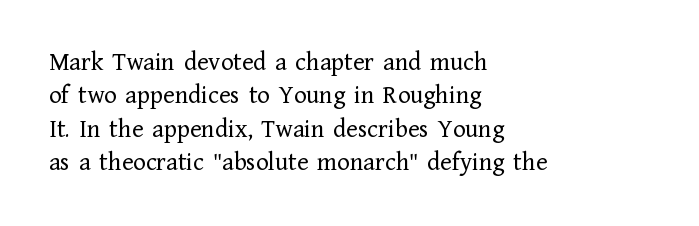
Q: Is the text bold? A: No.
Q: Is the text italic (slanted)? A: No, it is upright.
Q: Is the text underlined? A: No.
Q: How is the paragraph aligned? A: Left-aligned.
Q: Is the spacing between letters normal or unusually wide? A: Normal.
Q: Is the spacing between lines tight, normal or loose? A: Normal.
